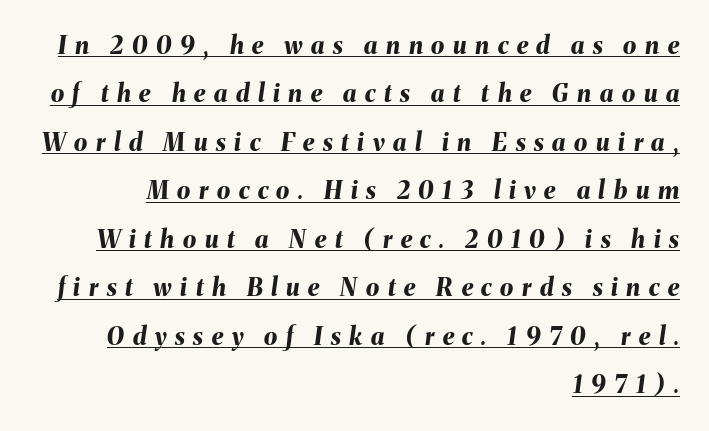
The image shows 24 px bold type, italic (leaning right); set right-aligned, loose line spacing (2.02x), unusually wide letter spacing (+0.36 em), underlined.
